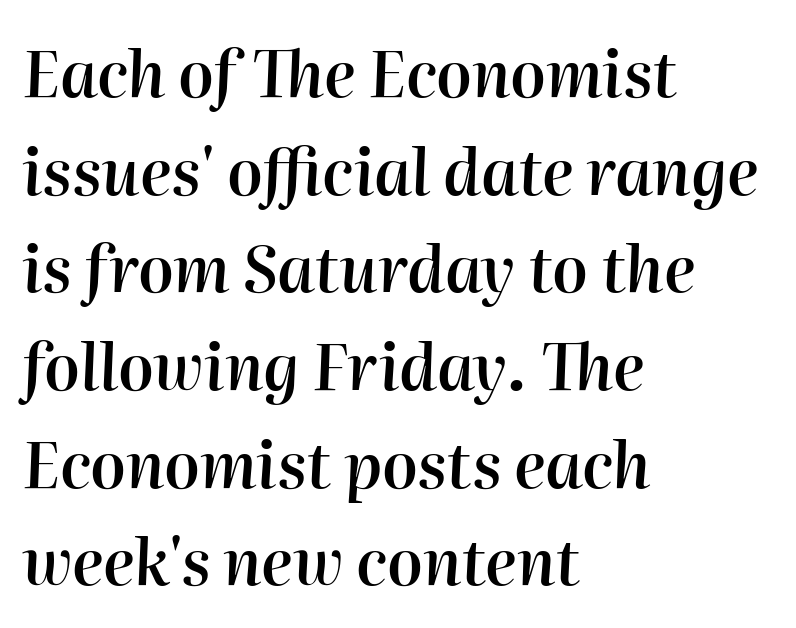
Q: Is the text bold? A: Semi-bold.
Q: Is the text italic (slanted)? A: Yes, it leans right by about 2 degrees.
Q: Is the text underlined? A: No.
Q: How is the paragraph aligned? A: Left-aligned.
Q: Is the spacing between letters normal or unusually wide? A: Normal.
Q: Is the spacing between lines tight, normal or loose? A: Normal.
Q: Width (condensed, normal, or wide)? A: Normal.
Q: Stroke contrast? A: High.
Q: x-height? A: Medium.
Q: Monospaced? A: No.
